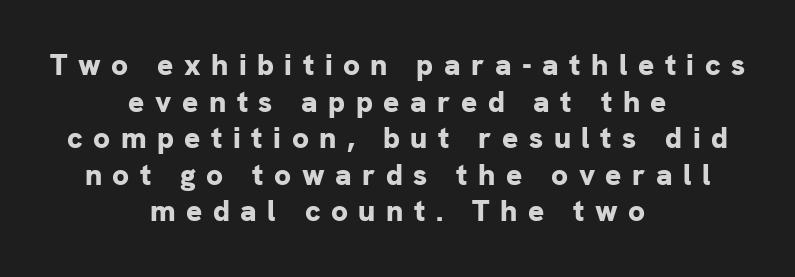
The image shows 30 px bold sans-serif type, upright; set centered, line spacing 1.22x, unusually wide letter spacing (+0.35 em), not underlined; low stroke contrast and a medium x-height.
